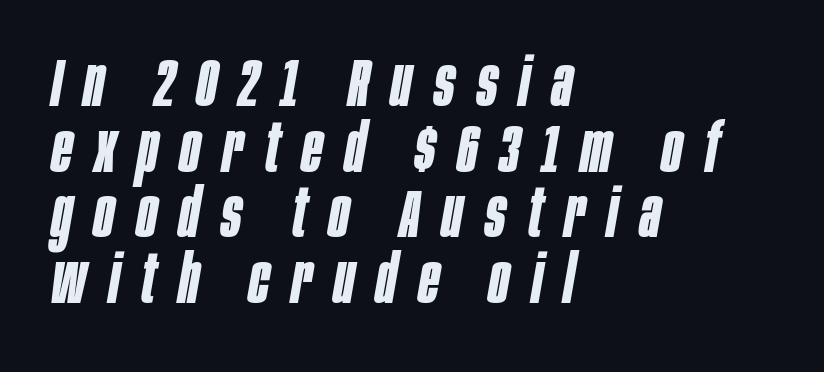
{"italic": "yes", "lean": "right", "slant_degrees": 10, "bold": "yes", "weight": "bold", "width": "condensed", "stroke_contrast": "low", "x_height": "large", "monospaced": "no", "underline": "no", "align": "left", "line_spacing": "tight", "line_spacing_ratio": 0.98, "letter_spacing": "wide", "letter_spacing_em": 0.33, "glyph_px": 67}
